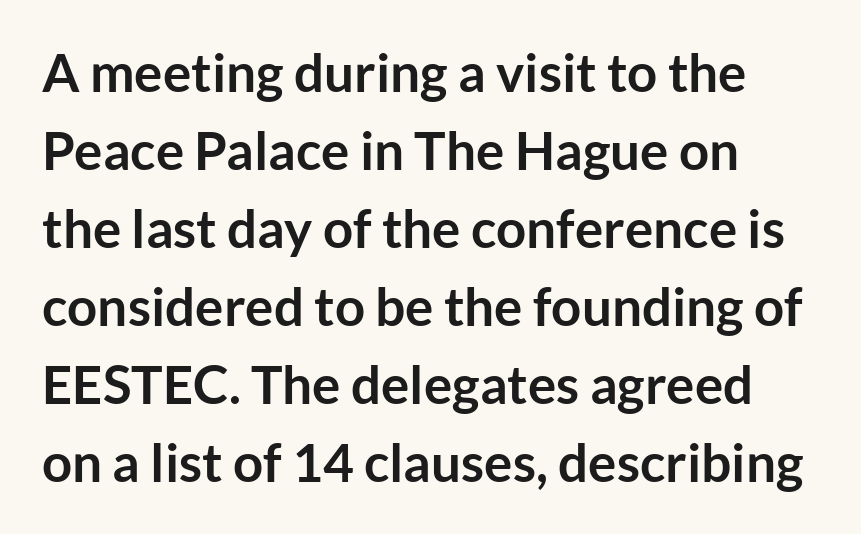
The image shows 53 px semibold sans-serif type, upright; set left-aligned, normal line spacing (1.47x), normal letter spacing, not underlined; low stroke contrast and a medium x-height.
